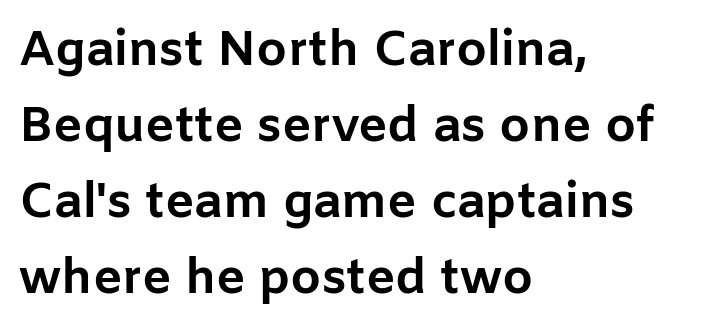
{"serif": "no", "italic": "no", "bold": "yes", "weight": "bold", "width": "normal", "stroke_contrast": "low", "x_height": "medium", "monospaced": "no", "underline": "no", "align": "left", "line_spacing": "normal", "line_spacing_ratio": 1.55, "letter_spacing": "normal", "letter_spacing_em": 0.0, "glyph_px": 49}
